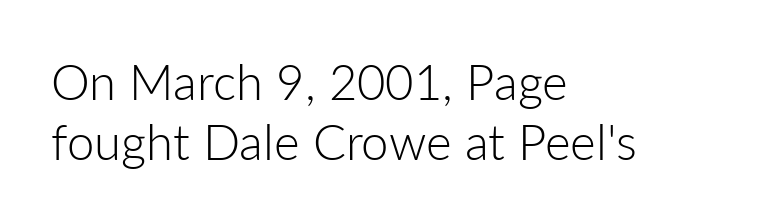
The image shows 49 px light sans-serif type, upright; set left-aligned, line spacing 1.22x, normal letter spacing, not underlined; low stroke contrast and a medium x-height.
